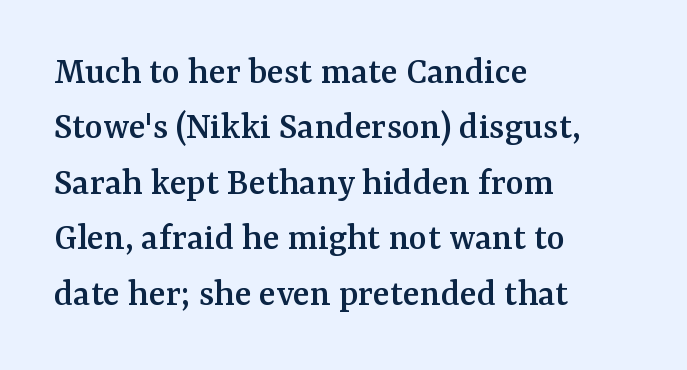
Q: Is the text italic (slanted)? A: No, it is upright.
Q: Is the typeface a serif or a sans-serif typeface? A: Serif.
Q: Is the text underlined? A: No.
Q: How is the paragraph aligned? A: Left-aligned.
Q: Is the spacing between letters normal or unusually wide? A: Normal.
Q: Is the spacing between lines tight, normal or loose? A: Normal.
Q: Width (condensed, normal, or wide)? A: Normal.
Q: Stroke contrast? A: Medium.
Q: x-height? A: Medium.
Q: Monospaced? A: No.
